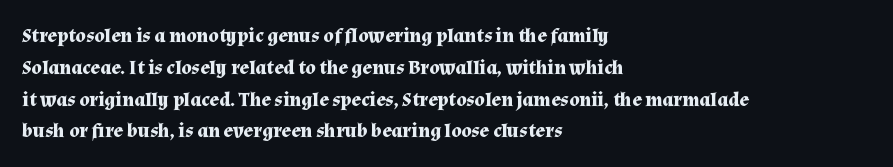
Q: Is the text bold? A: Yes.
Q: Is the text italic (slanted)? A: No, it is upright.
Q: Is the text underlined? A: No.
Q: How is the paragraph aligned? A: Left-aligned.
Q: Is the spacing between letters normal or unusually wide? A: Normal.
Q: Is the spacing between lines tight, normal or loose? A: Normal.
